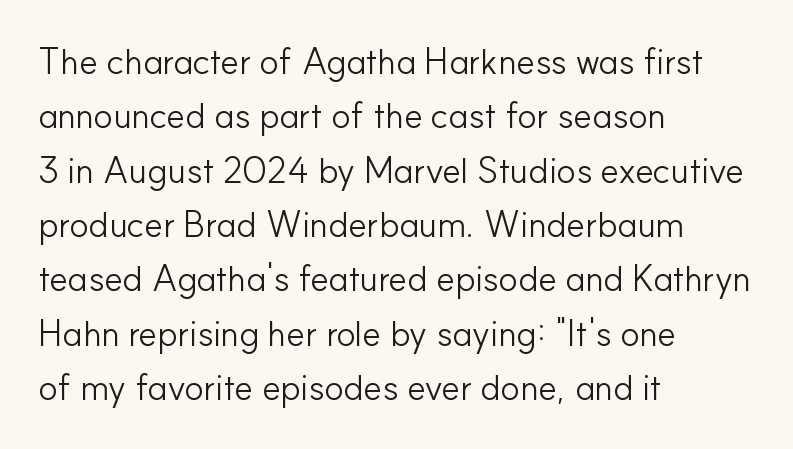
Default kerning and tracking; the words read as compact shapes. Is there much room between lines? A standard amount, neither cramped nor airy. Weight: regular or lighter. These lines stack with their left ends in a neat column. Notice how the stems are strictly vertical — no italics here.
